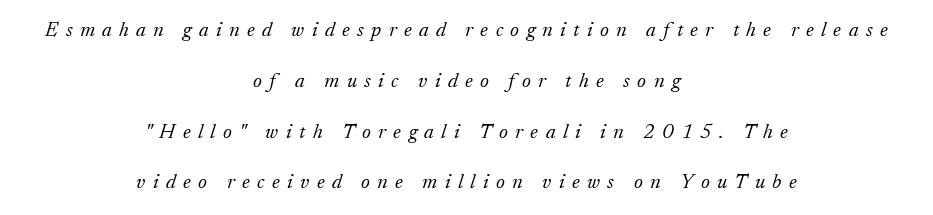
The lettering tilts uniformly, giving the passage an italic look. Neither beginnings nor endings align; midpoints do. The letterforms sit at book weight or below. The type is letterspaced generously, with wide tracking. Notice the wide empty band between every row — that's loose leading. No word sits above an underline.
